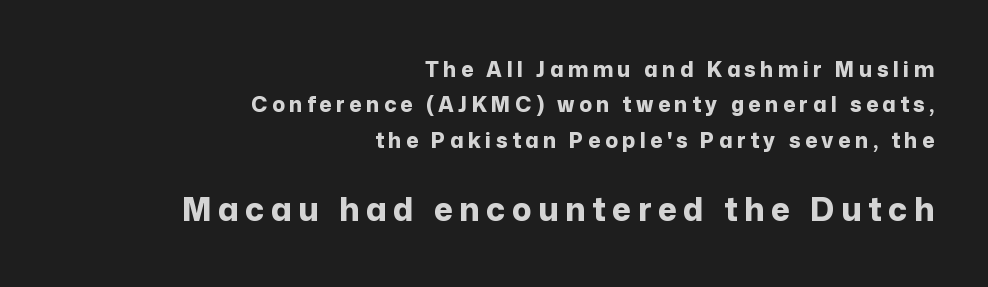
{"serif": "no", "italic": "no", "bold": "yes", "weight": "bold", "width": "normal", "stroke_contrast": "low", "x_height": "medium", "monospaced": "no", "underline": "no", "align": "right", "line_spacing": "normal", "line_spacing_ratio": 1.69, "letter_spacing": "wide", "letter_spacing_em": 0.21, "larger_block": "second", "size_ratio": 1.52, "glyph_px": 32}
